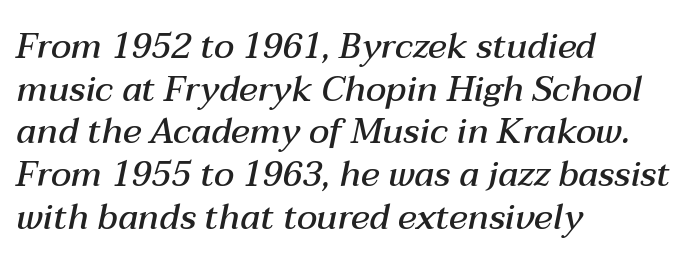
{"italic": "yes", "lean": "right", "slant_degrees": 12, "bold": "semi", "weight": "semibold", "width": "normal", "stroke_contrast": "medium", "x_height": "medium", "monospaced": "no", "underline": "no", "align": "left", "line_spacing_ratio": 1.22, "letter_spacing": "normal", "letter_spacing_em": 0.0, "glyph_px": 35}
